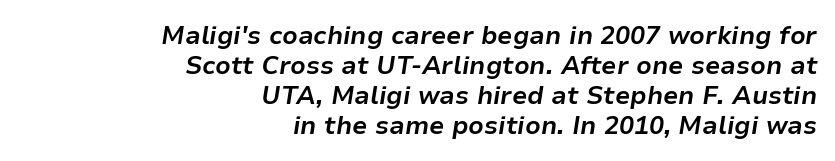
Q: Is the text bold? A: Yes.
Q: Is the text italic (slanted)? A: Yes, it leans right by about 9 degrees.
Q: Is the text underlined? A: No.
Q: How is the paragraph aligned? A: Right-aligned.
Q: Is the spacing between letters normal or unusually wide? A: Normal.
